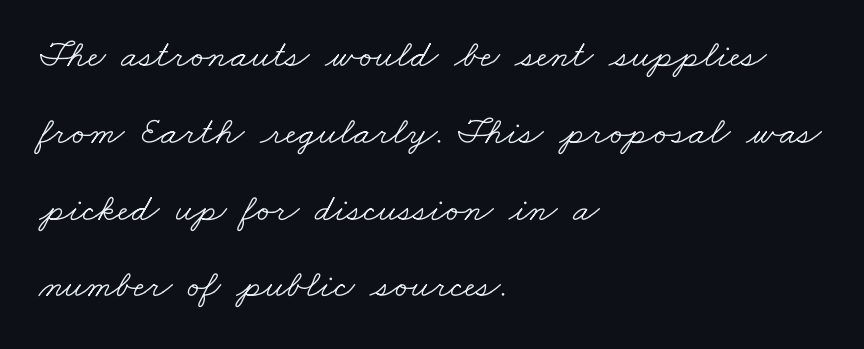
{"serif": "yes", "bold": "no", "weight": "light", "width": "wide", "stroke_contrast": "low", "x_height": "small", "monospaced": "no", "underline": "no", "align": "left", "line_spacing": "loose", "line_spacing_ratio": 1.97, "letter_spacing": "normal", "letter_spacing_em": 0.0, "glyph_px": 39}
